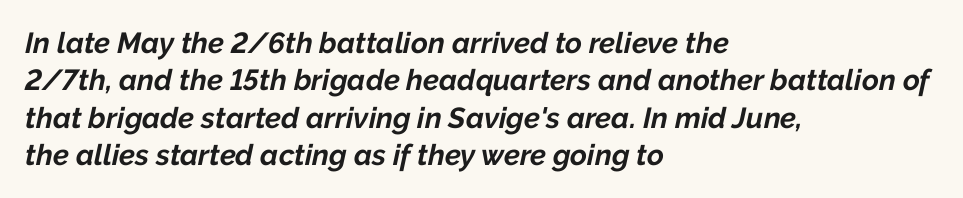
{"italic": "yes", "lean": "right", "slant_degrees": 12, "bold": "yes", "weight": "bold", "width": "normal", "stroke_contrast": "low", "x_height": "medium", "monospaced": "no", "underline": "no", "align": "left", "line_spacing": "normal", "line_spacing_ratio": 1.29, "letter_spacing": "normal", "letter_spacing_em": 0.0, "glyph_px": 29}
